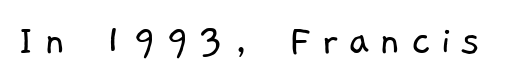
The image shows 46 px light sans-serif type; set unusually wide letter spacing (+0.21 em), not underlined; low stroke contrast and a medium x-height.
